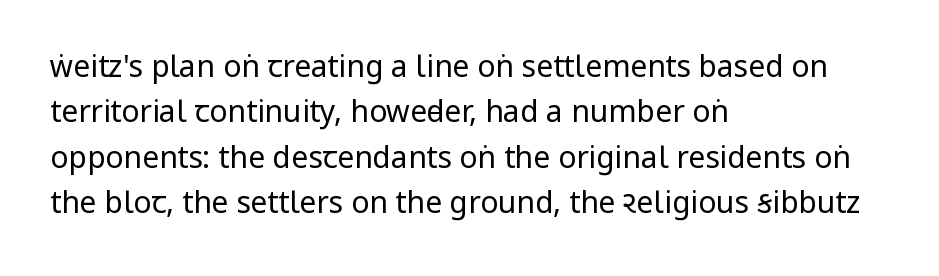
The image shows 30 px regular-weight, condensed sans-serif type, upright; set left-aligned, normal line spacing (1.51x), normal letter spacing, not underlined; low stroke contrast and a large x-height.
